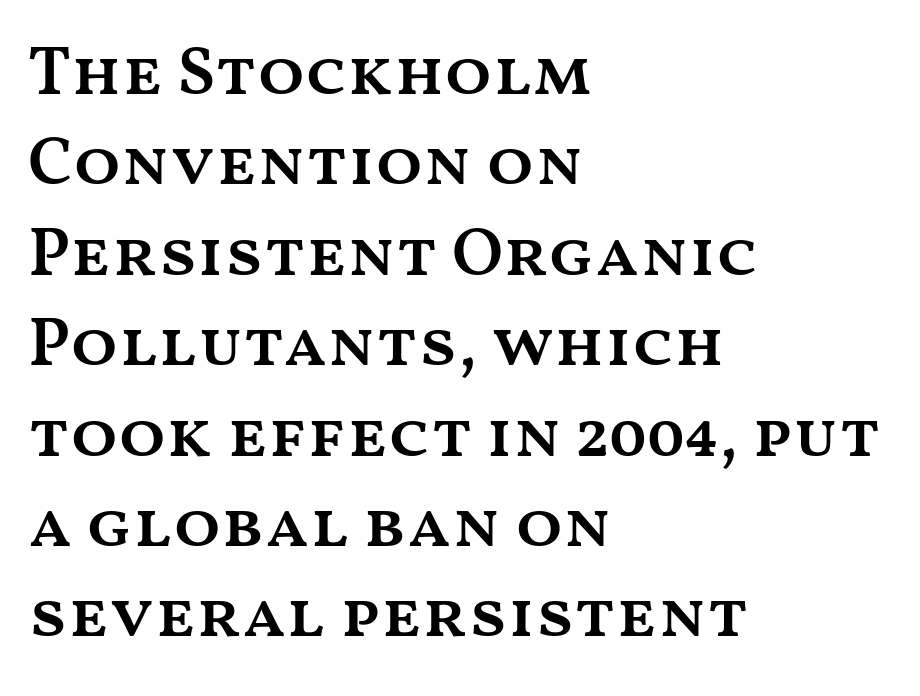
Q: Is the text bold? A: Semi-bold.
Q: Is the text italic (slanted)? A: No, it is upright.
Q: Is the text underlined? A: No.
Q: How is the paragraph aligned? A: Left-aligned.
Q: Is the spacing between letters normal or unusually wide? A: Normal.
Q: Is the spacing between lines tight, normal or loose? A: Normal.
Q: Width (condensed, normal, or wide)? A: Wide.
Q: Stroke contrast? A: Medium.
Q: x-height? A: Medium.
Q: Monospaced? A: No.
